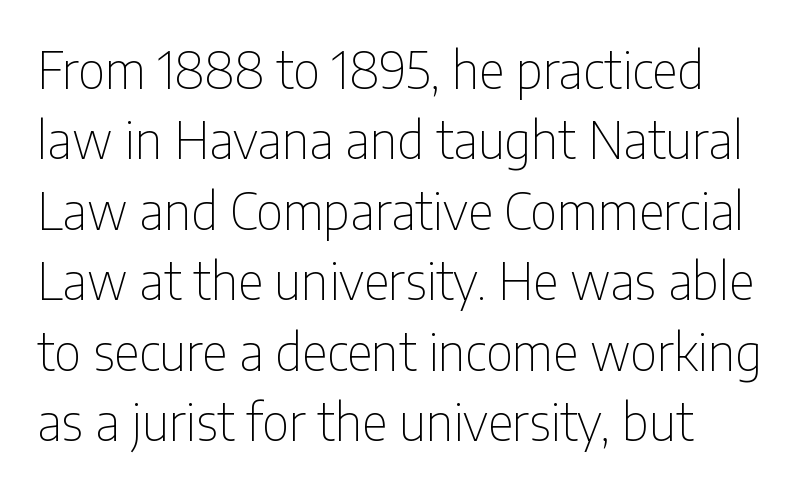
The image shows 50 px thin, condensed sans-serif type, upright; set left-aligned, normal line spacing (1.41x), normal letter spacing, not underlined; low stroke contrast and a medium x-height.
